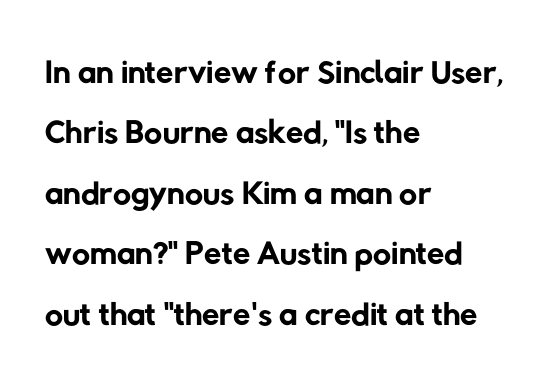
{"serif": "no", "bold": "no", "weight": "regular", "width": "normal", "stroke_contrast": "low", "x_height": "medium", "monospaced": "no", "underline": "no", "align": "left", "line_spacing_ratio": 1.21, "letter_spacing": "normal", "letter_spacing_em": 0.0, "glyph_px": 50}
